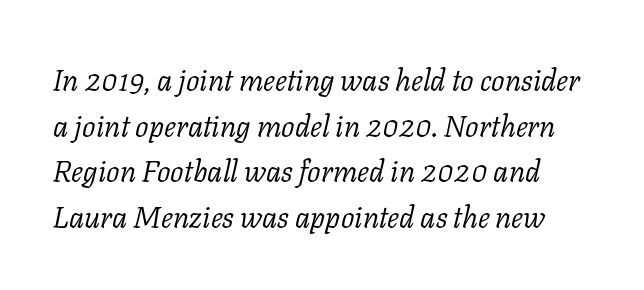
Q: Is the text bold? A: No.
Q: Is the text italic (slanted)? A: Yes, it leans right by about 11 degrees.
Q: Is the typeface a serif or a sans-serif typeface? A: Serif.
Q: Is the text underlined? A: No.
Q: Is the spacing between letters normal or unusually wide? A: Normal.
Q: Is the spacing between lines tight, normal or loose? A: Normal.
Q: Width (condensed, normal, or wide)? A: Normal.
Q: Stroke contrast? A: Low.
Q: x-height? A: Medium.
Q: Monospaced? A: No.
